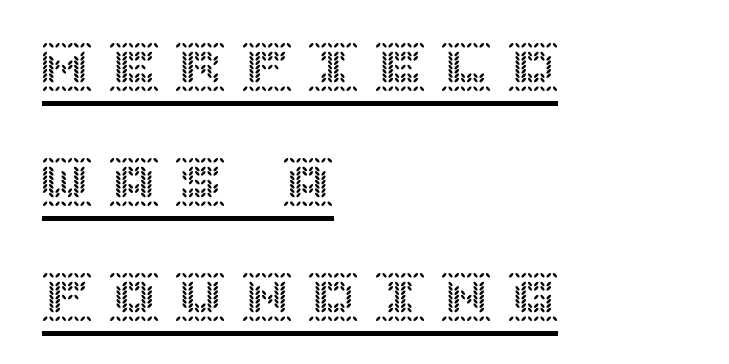
The image shows 50 px text type, upright; set left-aligned, loose line spacing (2.3x), unusually wide letter spacing (+0.33 em), underlined; a large x-height.
